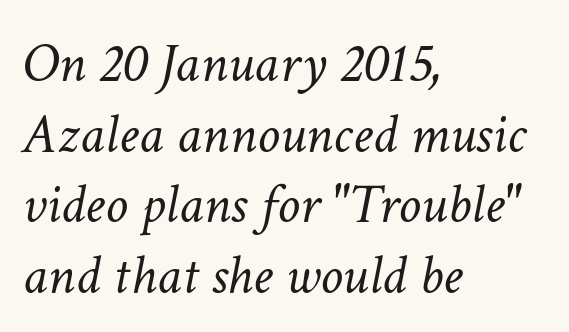
{"italic": "yes", "lean": "right", "slant_degrees": 11, "bold": "no", "weight": "light", "width": "normal", "stroke_contrast": "low", "x_height": "medium", "monospaced": "no", "underline": "no", "align": "left", "line_spacing_ratio": 1.24, "letter_spacing": "normal", "letter_spacing_em": 0.0, "glyph_px": 57}
